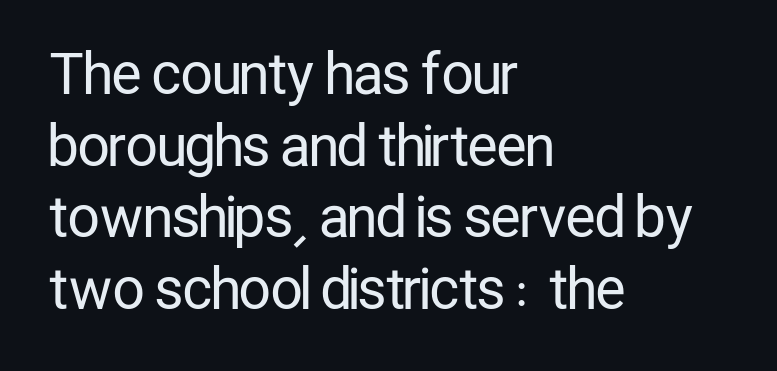
The image shows 56 px regular-weight, condensed sans-serif type, upright; set left-aligned, normal line spacing (1.28x), normal letter spacing, not underlined; low stroke contrast and a medium x-height.
